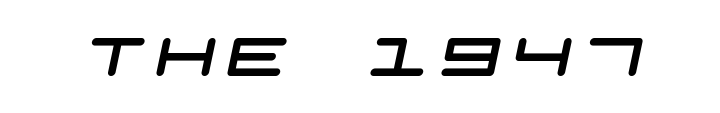
The image shows 53 px wide sans-serif type; set unusually wide letter spacing (+0.21 em), not underlined; low stroke contrast and a large x-height.
